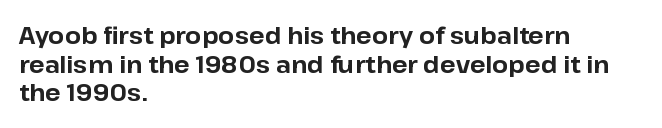
{"italic": "no", "bold": "yes", "underline": "no", "align": "left", "line_spacing": "normal", "line_spacing_ratio": 1.25, "letter_spacing": "normal", "letter_spacing_em": 0.0, "glyph_px": 23}
